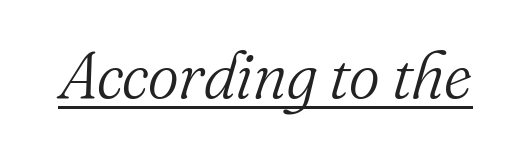
The image shows 66 px light serif type, italic (leaning right); set normal letter spacing, underlined; medium stroke contrast and a small x-height.
